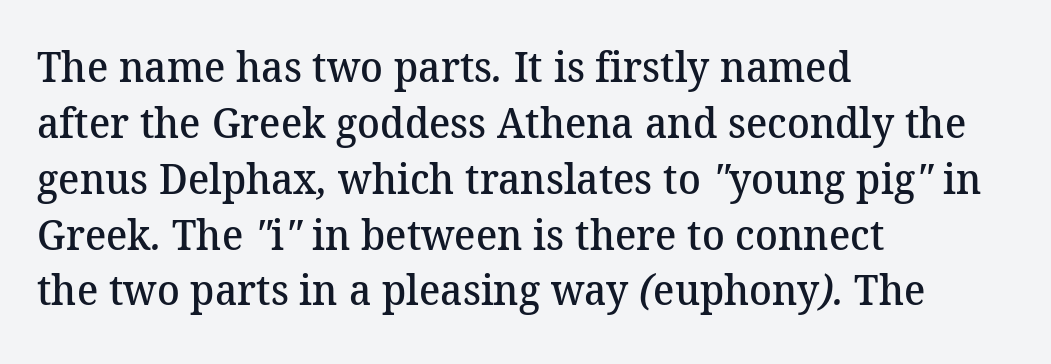
The image shows 42 px semibold serif type; set left-aligned, normal line spacing (1.33x), normal letter spacing, not underlined; medium stroke contrast and a medium x-height.
